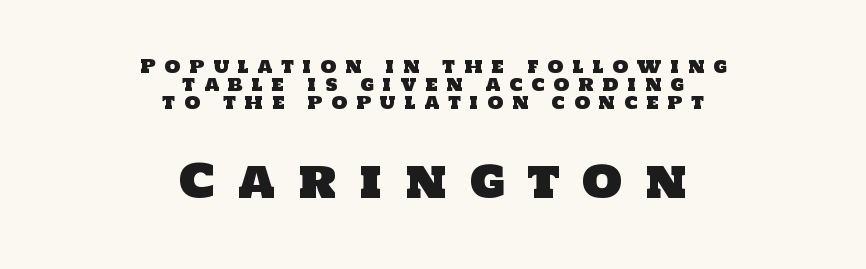
{"serif": "no", "width": "normal", "stroke_contrast": "low", "x_height": "large", "monospaced": "no", "underline": "no", "align": "center", "line_spacing": "tight", "line_spacing_ratio": 1.0, "letter_spacing": "wide", "letter_spacing_em": 0.49, "larger_block": "second", "size_ratio": 2.56, "glyph_px": 46}
